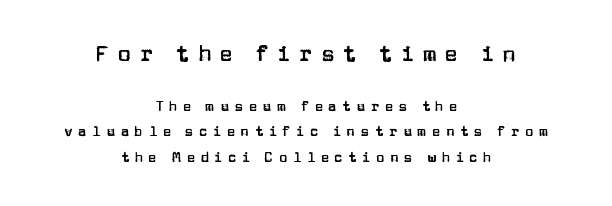
Q: Is the text italic (slanted)? A: No, it is upright.
Q: Is the text underlined? A: No.
Q: How is the paragraph aligned? A: Centered.
Q: Is the spacing between letters normal or unusually wide? A: Unusually wide.
Q: Which block of text is set in a larger size, the first (top) or the second (bottom)? A: The first (top) one.
